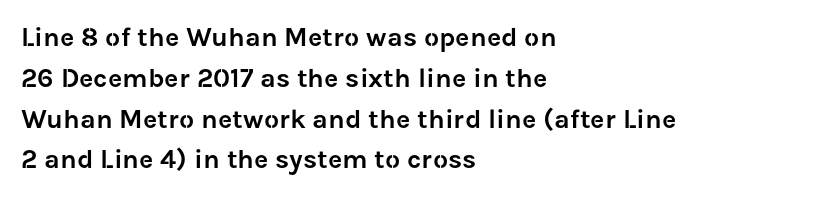
The image shows 27 px text type, upright; set left-aligned, normal line spacing (1.51x), normal letter spacing, not underlined.
